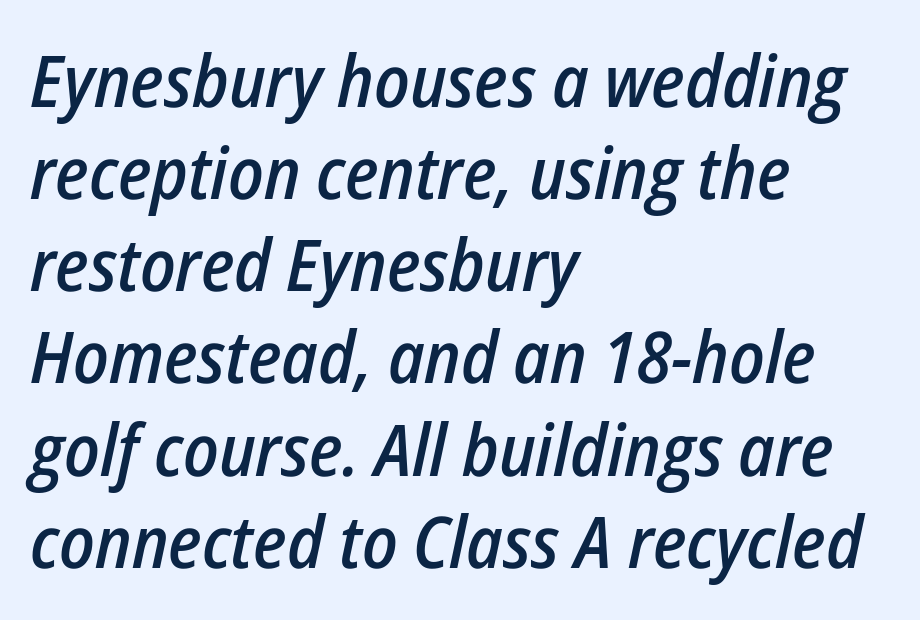
The image shows 72 px semibold, condensed type, italic (leaning right); set left-aligned, normal line spacing (1.28x), normal letter spacing, not underlined; low stroke contrast and a medium x-height.
